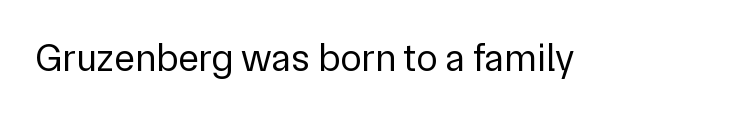
Q: Is the text bold? A: No.
Q: Is the text italic (slanted)? A: No, it is upright.
Q: Is the typeface a serif or a sans-serif typeface? A: Sans-serif.
Q: Is the text underlined? A: No.
Q: Is the spacing between letters normal or unusually wide? A: Normal.
Q: Width (condensed, normal, or wide)? A: Normal.
Q: Stroke contrast? A: Low.
Q: x-height? A: Medium.
Q: Monospaced? A: No.
